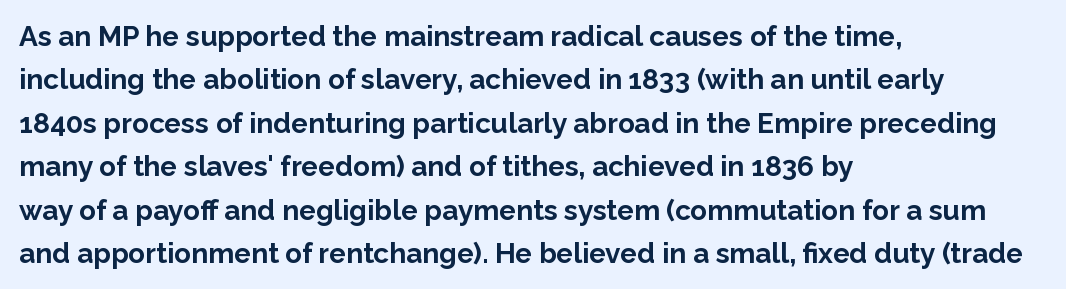
Q: Is the text bold? A: Yes.
Q: Is the text italic (slanted)? A: No, it is upright.
Q: Is the typeface a serif or a sans-serif typeface? A: Sans-serif.
Q: Is the text underlined? A: No.
Q: How is the paragraph aligned? A: Left-aligned.
Q: Is the spacing between letters normal or unusually wide? A: Normal.
Q: Is the spacing between lines tight, normal or loose? A: Normal.
Q: Width (condensed, normal, or wide)? A: Normal.
Q: Stroke contrast? A: Low.
Q: x-height? A: Medium.
Q: Monospaced? A: No.
